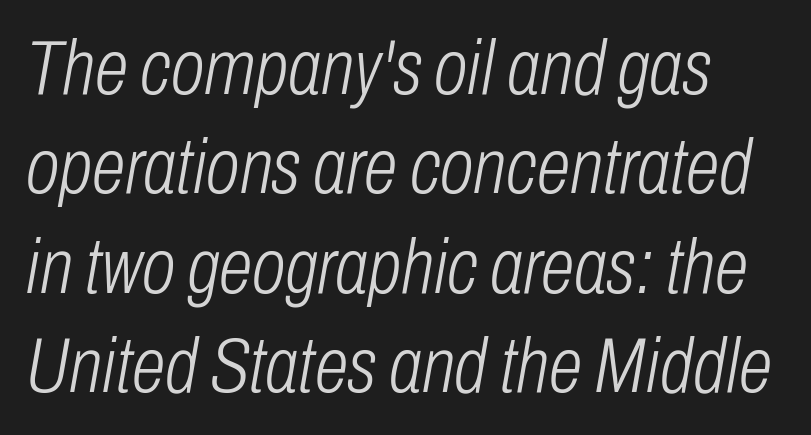
Baseline-to-baseline distance is the conventional proportion of letter height. Nobody touched the tracking dial on this one. Note the varied advance widths — an 'i' is clearly narrower than an 'm'. This is not heavy type; no bold has been used.
